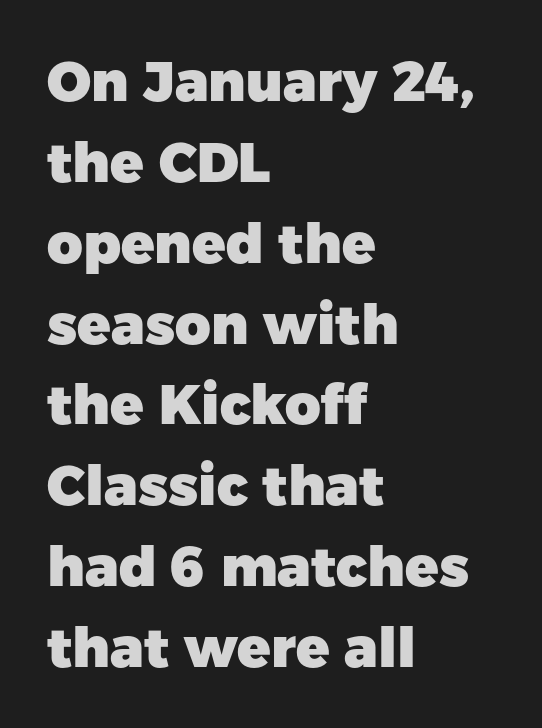
The image shows 55 px heavy sans-serif type, upright; set left-aligned, normal line spacing (1.47x), normal letter spacing, not underlined; low stroke contrast and a medium x-height.
